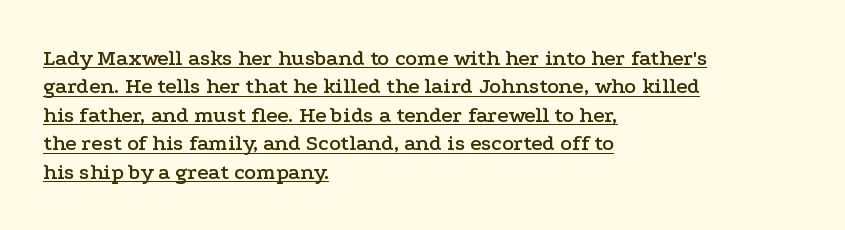
This sample uses plain, unmodified letter spacing. Posture: vertical. Visually the block forms a straight wall on the left and a jagged coastline on the right. The passage shown is underscored from start to finish. A typesetter would call this leading conventional body-copy spacing.
